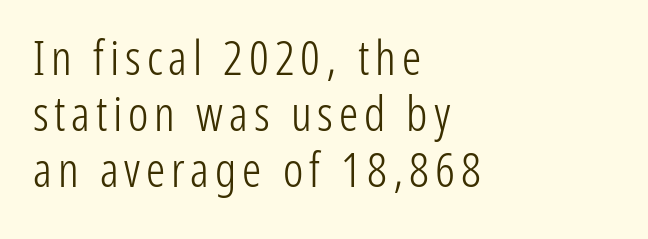
Q: Is the text bold? A: No.
Q: Is the text italic (slanted)? A: No, it is upright.
Q: Is the typeface a serif or a sans-serif typeface? A: Sans-serif.
Q: Is the text underlined? A: No.
Q: How is the paragraph aligned? A: Left-aligned.
Q: Width (condensed, normal, or wide)? A: Condensed.
Q: Stroke contrast? A: Low.
Q: x-height? A: Medium.
Q: Monospaced? A: No.
